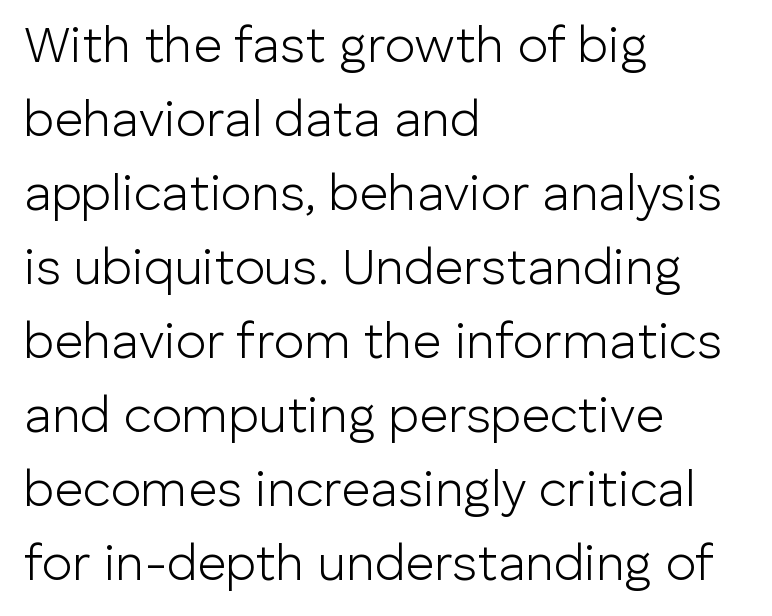
Quick note: underline off. These lines stack with their left ends in a neat column. Regarding serifs, this sample does without them. Proportional: the letters do not fall into vertical columns. Compared with typical paragraphs, the rows here are spaced about the same.
